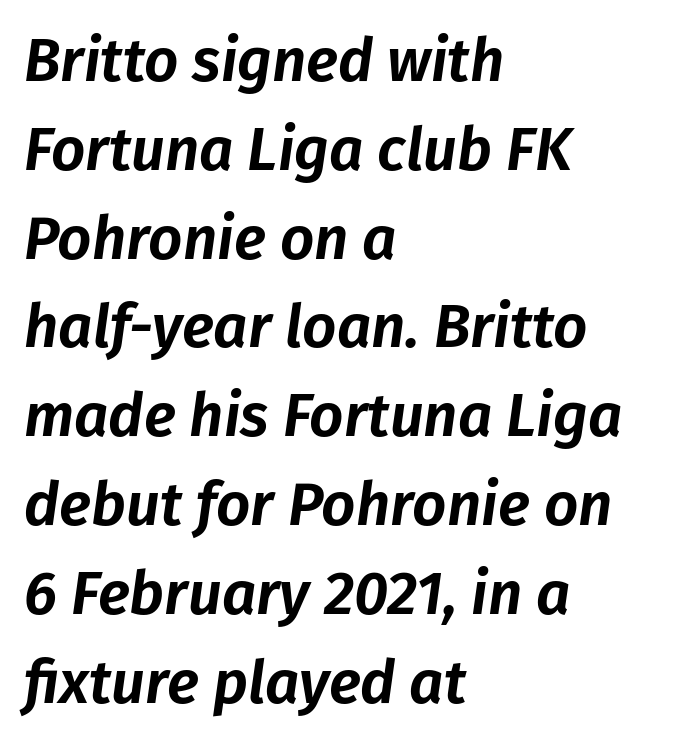
{"italic": "yes", "lean": "right", "slant_degrees": 8, "width": "normal", "stroke_contrast": "low", "x_height": "medium", "monospaced": "no", "underline": "no", "align": "left", "line_spacing": "normal", "line_spacing_ratio": 1.48, "letter_spacing": "normal", "letter_spacing_em": 0.0, "glyph_px": 60}
